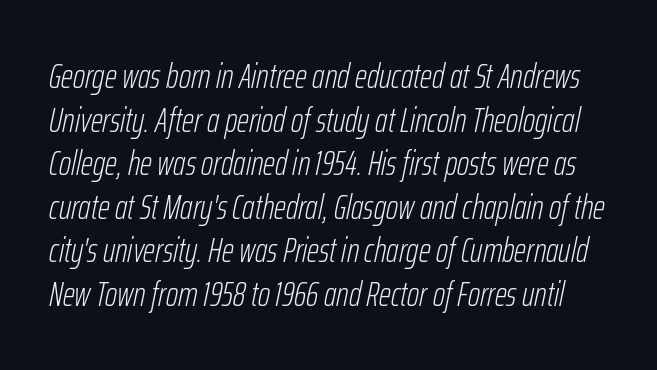
The face used here is proportionally spaced, like ordinary book or web type. The weight would be labelled regular, book, light, or lighter still. Beneath every word, the page is bare. When letters slant like this, we call the style italic. Honestly, the row spacing looks completely unremarkable. Is the letter spacing exaggerated? No — it looks like the ordinary default.
